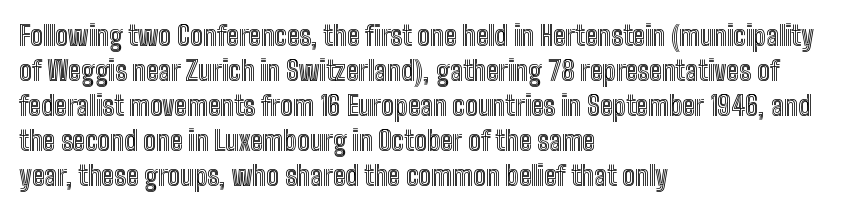
In CSS terms this would be text-align: left. Does the lettering tilt? It doesn't — this is upright. The strip under each line holds only bare page. Each word holds together tightly as a unit, with standard inter-letter gaps. These lines sit exactly where default settings would place them.
